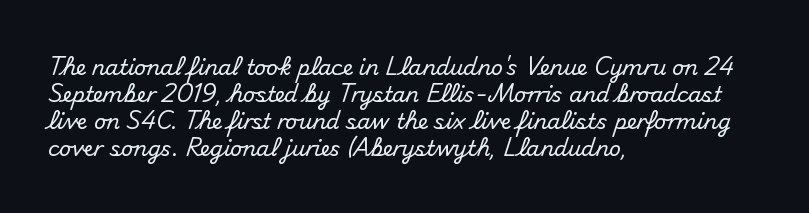
Q: Is the text italic (slanted)? A: Yes.
Q: Is the text underlined? A: No.
Q: How is the paragraph aligned? A: Left-aligned.
Q: Is the spacing between letters normal or unusually wide? A: Normal.
Q: Is the spacing between lines tight, normal or loose? A: Normal.
